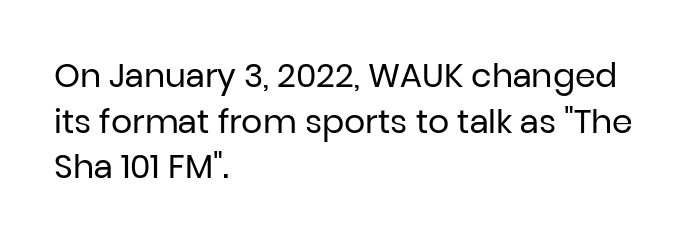
Q: Is the text bold? A: No.
Q: Is the text italic (slanted)? A: No, it is upright.
Q: Is the typeface a serif or a sans-serif typeface? A: Sans-serif.
Q: Is the text underlined? A: No.
Q: How is the paragraph aligned? A: Left-aligned.
Q: Is the spacing between letters normal or unusually wide? A: Normal.
Q: Is the spacing between lines tight, normal or loose? A: Normal.
Q: Width (condensed, normal, or wide)? A: Normal.
Q: Stroke contrast? A: Low.
Q: x-height? A: Medium.
Q: Monospaced? A: No.
